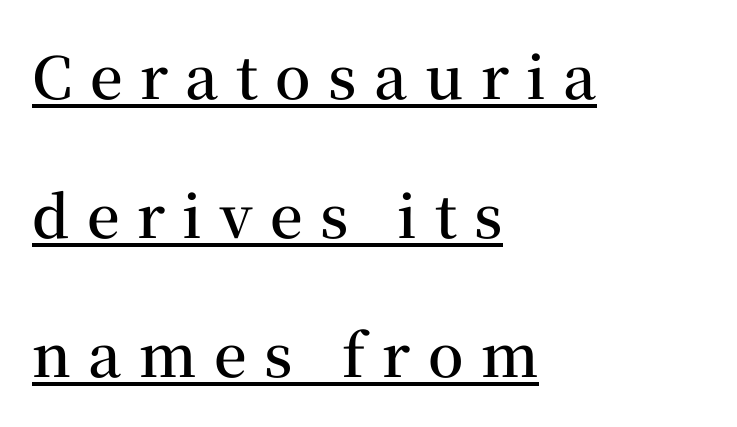
Characters remain perfectly vertical along every line. The paragraph shown leans on its left margin. The rendered words wear a rule along their underside. Heft: intermediate — a semibold. Is this a fixed-width face? No — the glyphs have proportional, varying widths.
